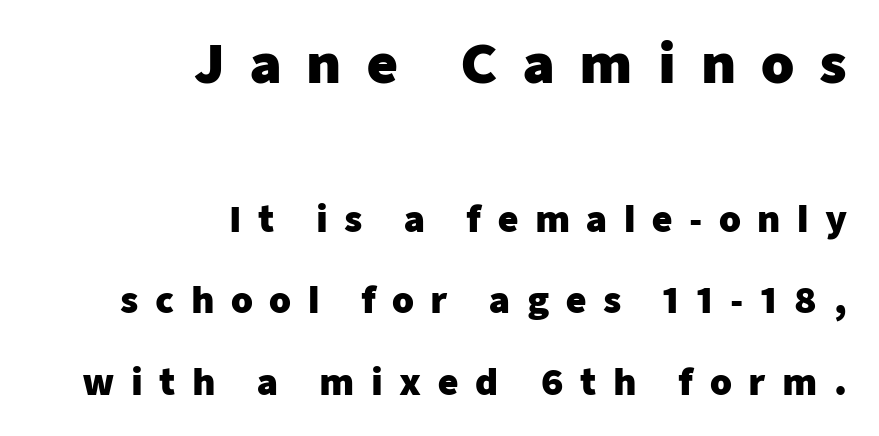
Q: Is the text bold? A: Yes.
Q: Is the text italic (slanted)? A: No, it is upright.
Q: Is the typeface a serif or a sans-serif typeface? A: Sans-serif.
Q: Is the text underlined? A: No.
Q: How is the paragraph aligned? A: Right-aligned.
Q: Is the spacing between letters normal or unusually wide? A: Unusually wide.
Q: Is the spacing between lines tight, normal or loose? A: Loose.
Q: Which block of text is set in a larger size, the first (top) or the second (bottom)? A: The first (top) one.
Q: Width (condensed, normal, or wide)? A: Normal.
Q: Stroke contrast? A: Low.
Q: x-height? A: Medium.
Q: Monospaced? A: No.
